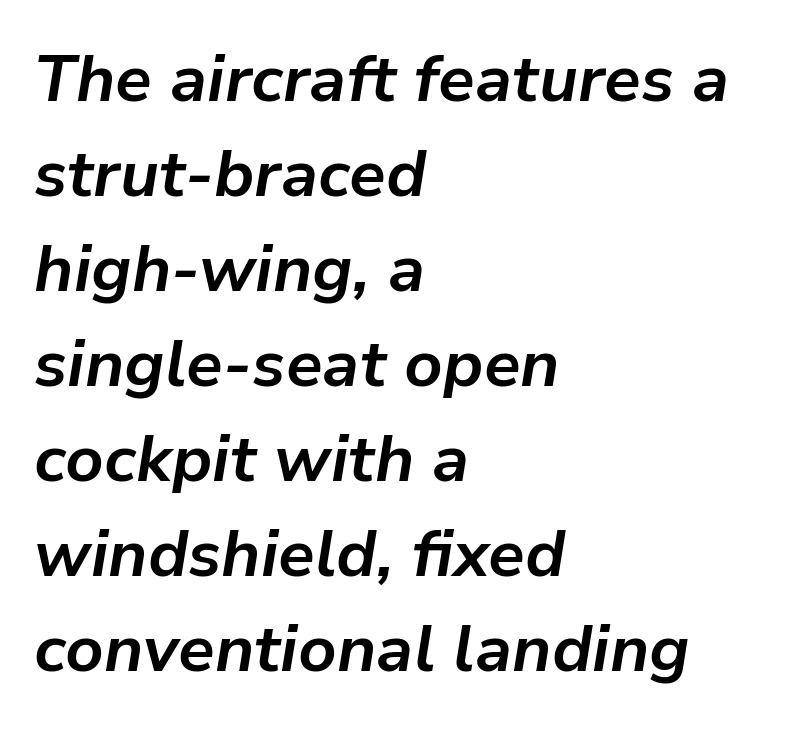
Does the leading feel generous? No, just average. Here the designer chose a conventional face with non-uniform glyph widths. Heavy, bold letterforms. Words float on clear page, feet unadorned. The passage shown has conventional tracking throughout.
